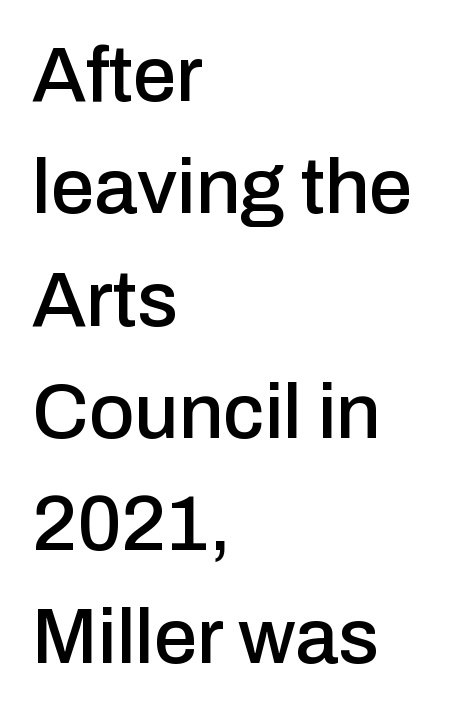
{"serif": "no", "italic": "no", "width": "normal", "stroke_contrast": "low", "x_height": "medium", "monospaced": "no", "underline": "no", "align": "left", "line_spacing": "normal", "line_spacing_ratio": 1.44, "letter_spacing": "normal", "letter_spacing_em": 0.0, "glyph_px": 78}
